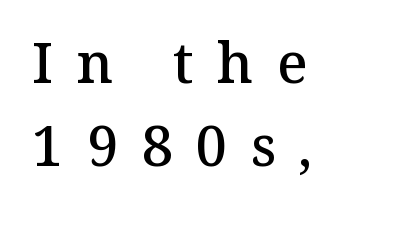
{"serif": "yes", "italic": "no", "bold": "semi", "weight": "semibold", "width": "normal", "stroke_contrast": "medium", "x_height": "medium", "monospaced": "no", "underline": "no", "align": "left", "line_spacing": "normal", "line_spacing_ratio": 1.49, "letter_spacing": "wide", "letter_spacing_em": 0.42, "glyph_px": 56}
